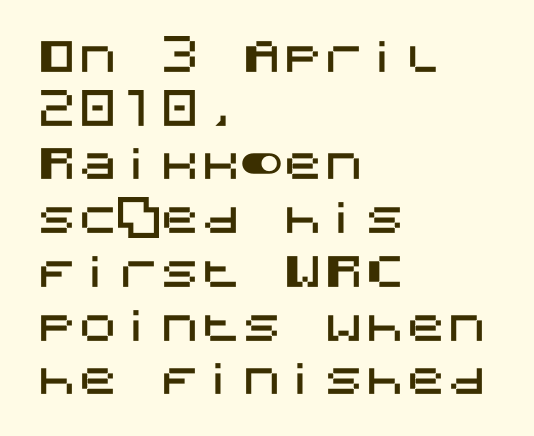
In terms of leading, this rendering sits right in the middle. Unlike italic type, these characters show no tilt at all. Does the type have serifs? No, each stem ends abruptly. Tracking value appears to be zero — textbook default spacing. Line starts are locked; line ends wander. Anything drawn beneath the words? Only blank space.
